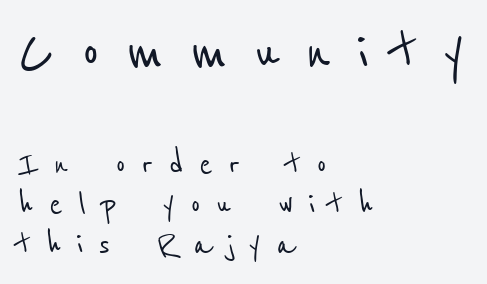
{"serif": "no", "width": "condensed", "stroke_contrast": "low", "x_height": "medium", "monospaced": "no", "underline": "no", "align": "left", "line_spacing": "tight", "line_spacing_ratio": 1.01, "letter_spacing": "wide", "letter_spacing_em": 0.38, "larger_block": "first", "size_ratio": 1.75, "glyph_px": 70}
